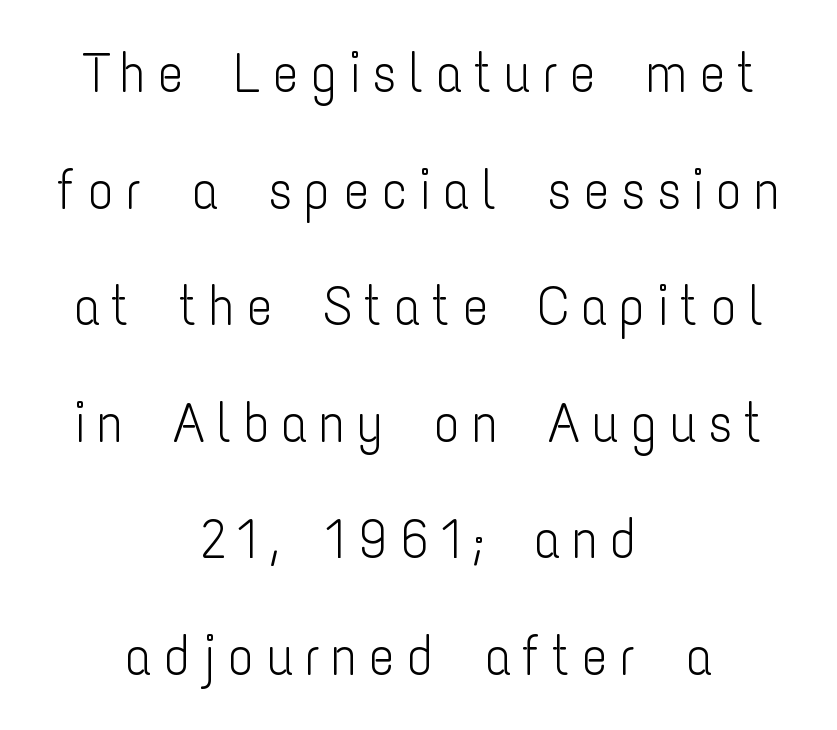
Q: Is the text bold? A: No.
Q: Is the text italic (slanted)? A: No, it is upright.
Q: Is the typeface a serif or a sans-serif typeface? A: Sans-serif.
Q: Is the text underlined? A: No.
Q: How is the paragraph aligned? A: Centered.
Q: Is the spacing between letters normal or unusually wide? A: Unusually wide.
Q: Is the spacing between lines tight, normal or loose? A: Loose.
Q: Width (condensed, normal, or wide)? A: Condensed.
Q: Stroke contrast? A: Low.
Q: x-height? A: Medium.
Q: Monospaced? A: No.
